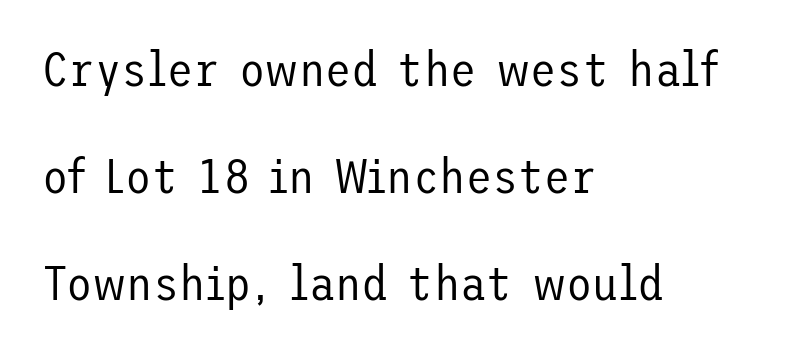
Regarding serifs, this sample does without them. The typesetter chose a ragged-right arrangement here. Nothing unusual about the tracking: characters are spaced as the font intends. On a weight scale, this lands at 450 or below.
